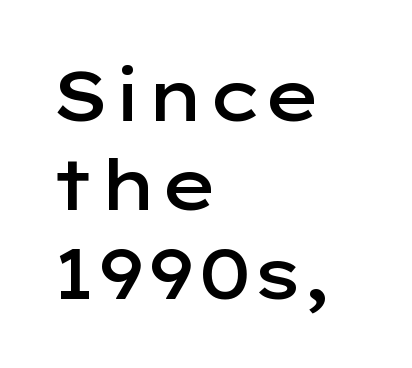
Only glyphs here, with clear space below each row. The letterforms sit shoulder to shoulder at normal distance. The rendering anchors every line to the left-hand side. How heavy is the stroke? Medium-heavy — a semibold, shy of bold.
